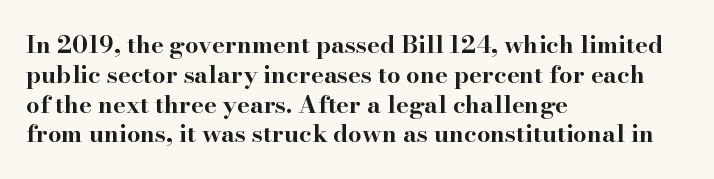
The image shows 24 px bold type, upright; set left-aligned, line spacing 1.24x, normal letter spacing, not underlined.
